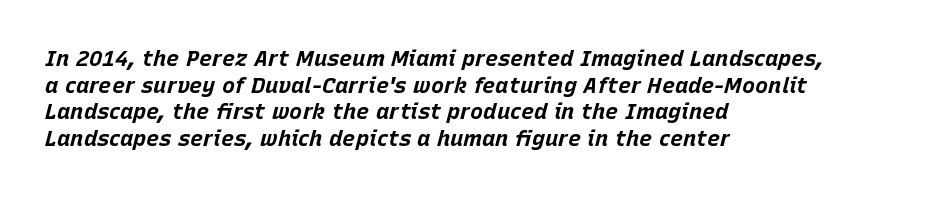
{"italic": "yes", "lean": "right", "slant_degrees": 15, "bold": "yes", "underline": "no", "align": "left", "line_spacing_ratio": 1.21, "letter_spacing": "normal", "letter_spacing_em": 0.0, "glyph_px": 22}
